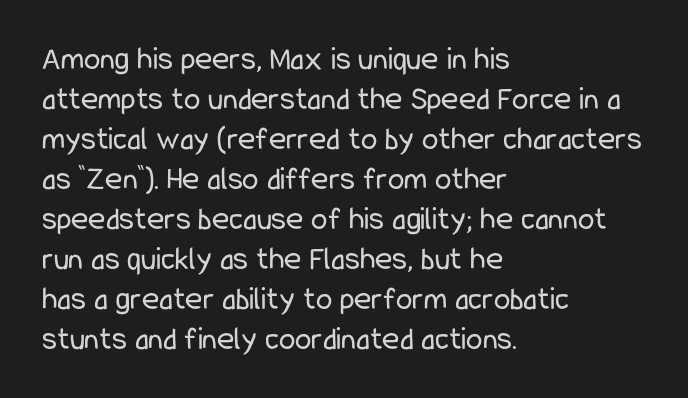
Q: Is the text bold? A: No.
Q: Is the text italic (slanted)? A: No, it is upright.
Q: Is the typeface a serif or a sans-serif typeface? A: Sans-serif.
Q: Is the text underlined? A: No.
Q: How is the paragraph aligned? A: Left-aligned.
Q: Is the spacing between letters normal or unusually wide? A: Normal.
Q: Width (condensed, normal, or wide)? A: Condensed.
Q: Stroke contrast? A: Low.
Q: x-height? A: Medium.
Q: Monospaced? A: No.
